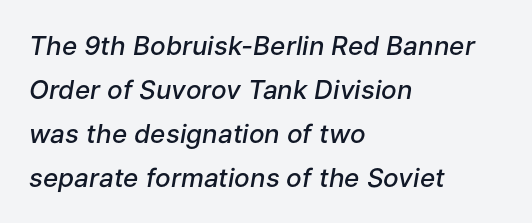
The image shows 26 px text type, italic (leaning right); set left-aligned, normal line spacing (1.69x), normal letter spacing, not underlined.
